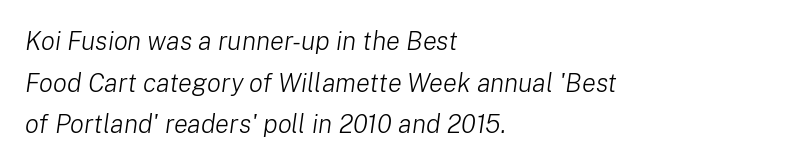
{"italic": "yes", "lean": "right", "slant_degrees": 8, "bold": "no", "underline": "no", "align": "left", "line_spacing": "normal", "line_spacing_ratio": 1.6, "letter_spacing": "normal", "letter_spacing_em": 0.0, "glyph_px": 26}
